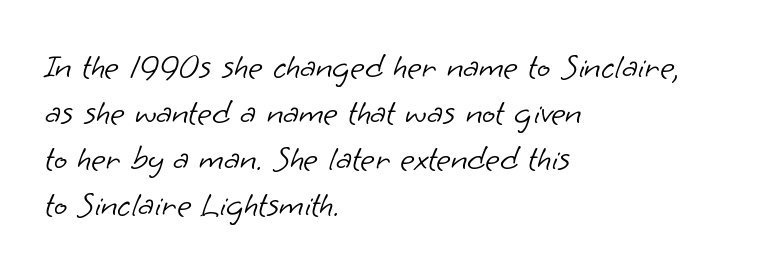
The image shows 35 px light sans-serif type; set left-aligned, normal line spacing (1.31x), normal letter spacing, not underlined; low stroke contrast and a small x-height.
